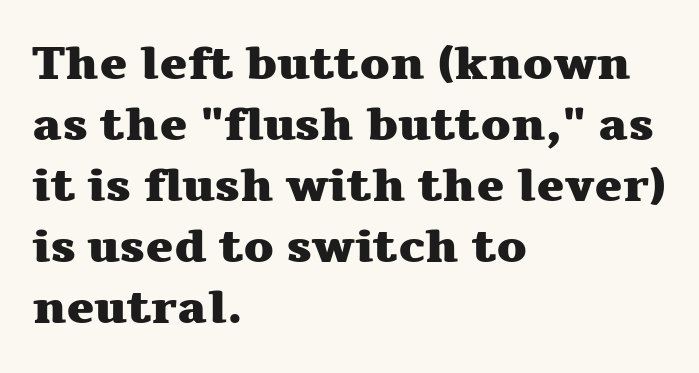
The image shows 47 px heavy, wide serif type, upright; set left-aligned, normal line spacing (1.3x), normal letter spacing, not underlined; medium stroke contrast and a medium x-height.
